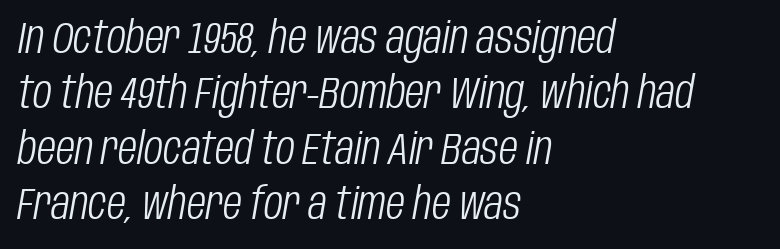
The image shows 44 px light, condensed type, italic (leaning right); set left-aligned, normal line spacing (1.26x), normal letter spacing, not underlined; low stroke contrast and a large x-height.
